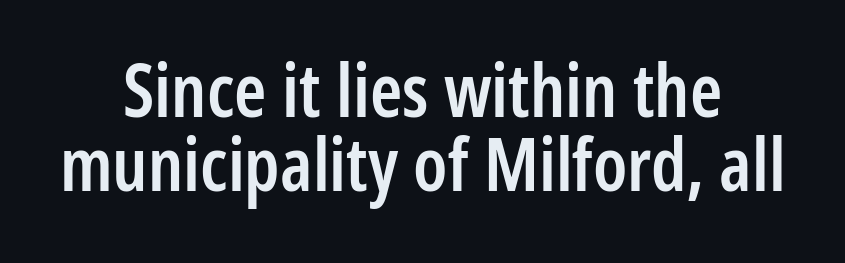
The image shows 73 px semibold, condensed sans-serif type, upright; set centered, tight line spacing (1.01x), normal letter spacing, not underlined; low stroke contrast and a medium x-height.
